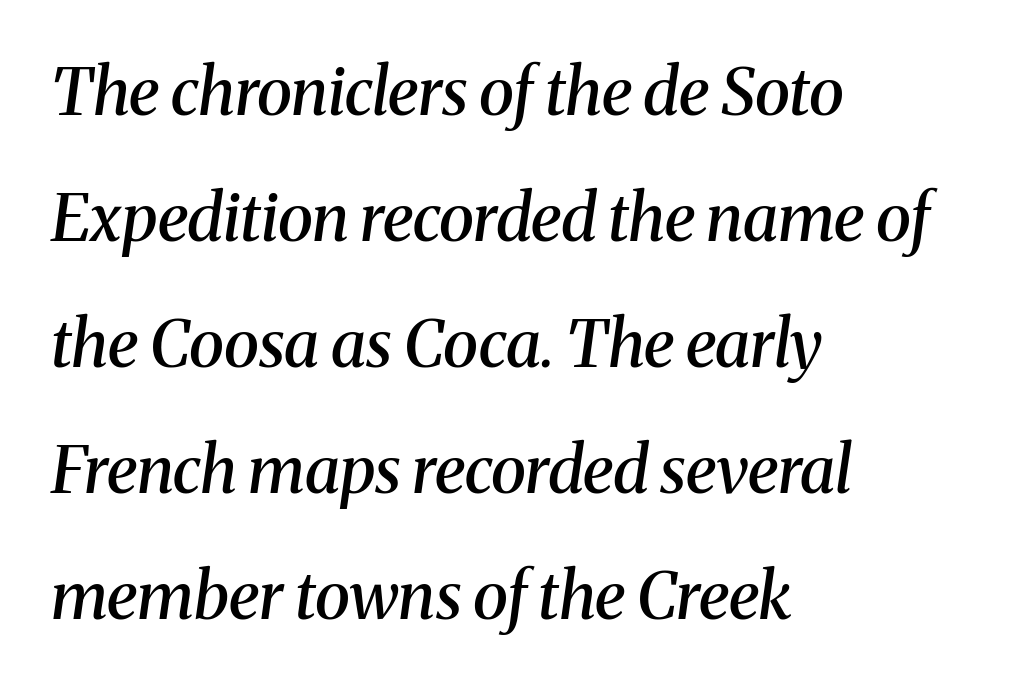
Q: Is the text bold? A: Semi-bold.
Q: Is the text italic (slanted)? A: Yes, it leans right by about 8 degrees.
Q: Is the typeface a serif or a sans-serif typeface? A: Serif.
Q: Is the text underlined? A: No.
Q: How is the paragraph aligned? A: Left-aligned.
Q: Is the spacing between letters normal or unusually wide? A: Normal.
Q: Is the spacing between lines tight, normal or loose? A: Loose.
Q: Width (condensed, normal, or wide)? A: Normal.
Q: Stroke contrast? A: Medium.
Q: x-height? A: Medium.
Q: Monospaced? A: No.
